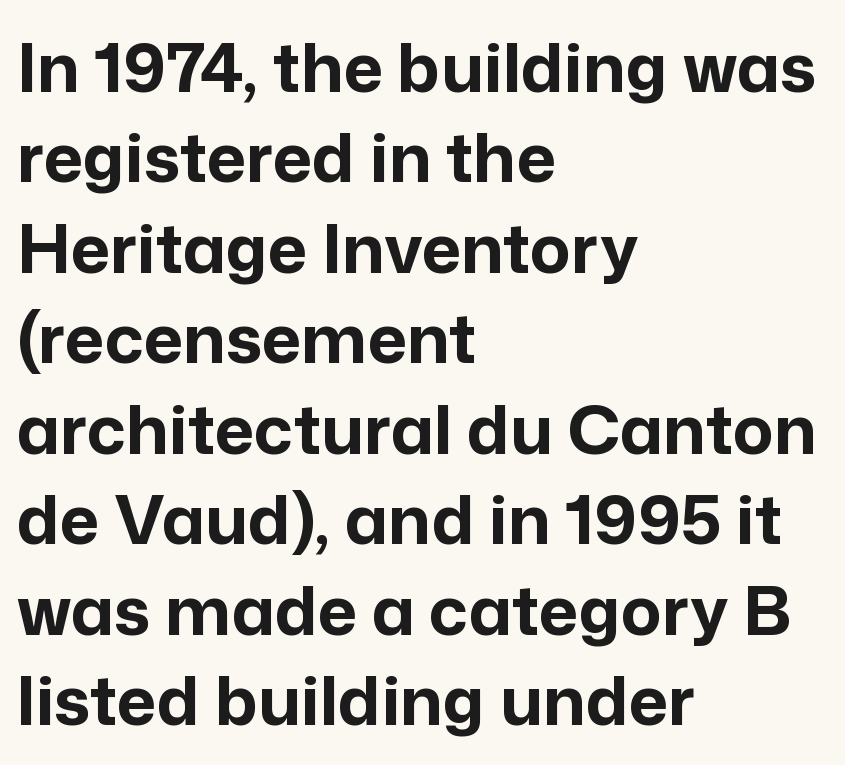
Q: Is the text bold? A: Yes.
Q: Is the text italic (slanted)? A: No, it is upright.
Q: Is the typeface a serif or a sans-serif typeface? A: Sans-serif.
Q: Is the text underlined? A: No.
Q: How is the paragraph aligned? A: Left-aligned.
Q: Is the spacing between letters normal or unusually wide? A: Normal.
Q: Is the spacing between lines tight, normal or loose? A: Normal.
Q: Width (condensed, normal, or wide)? A: Normal.
Q: Stroke contrast? A: Low.
Q: x-height? A: Medium.
Q: Monospaced? A: No.
